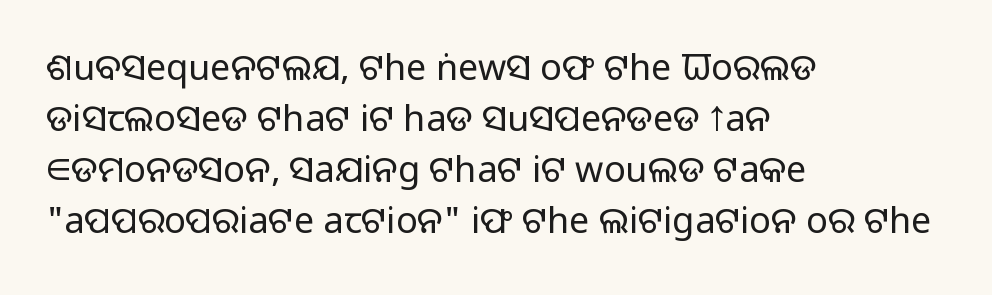
Q: Is the text bold? A: No.
Q: Is the text italic (slanted)? A: No, it is upright.
Q: Is the typeface a serif or a sans-serif typeface? A: Sans-serif.
Q: Is the text underlined? A: No.
Q: How is the paragraph aligned? A: Left-aligned.
Q: Is the spacing between letters normal or unusually wide? A: Normal.
Q: Is the spacing between lines tight, normal or loose? A: Normal.
Q: Width (condensed, normal, or wide)? A: Normal.
Q: Stroke contrast? A: Low.
Q: x-height? A: Medium.
Q: Monospaced? A: No.
